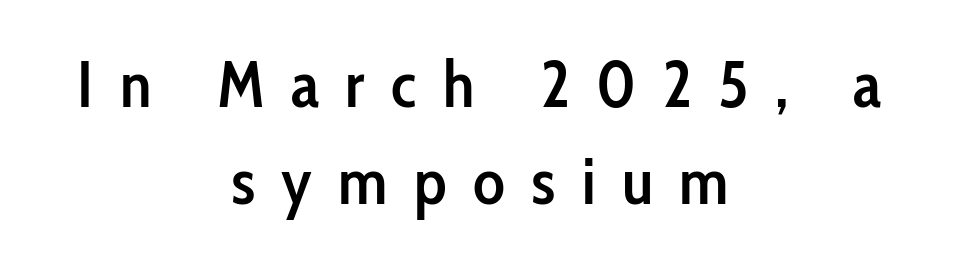
The image shows 66 px semibold, condensed sans-serif type, upright; set centered, normal line spacing (1.47x), unusually wide letter spacing (+0.4 em), not underlined; low stroke contrast and a medium x-height.
